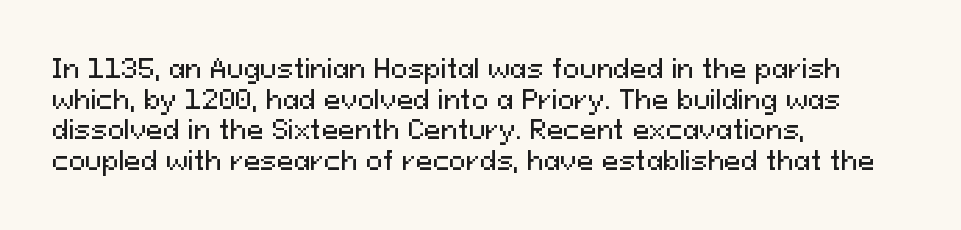
Which margin do the lines hug? The left one — the right edge is uneven. Bare-footed words on every line. Here the glyphs are tracked normally, forming tight word shapes. Does the lettering tilt? It doesn't — this is upright.
